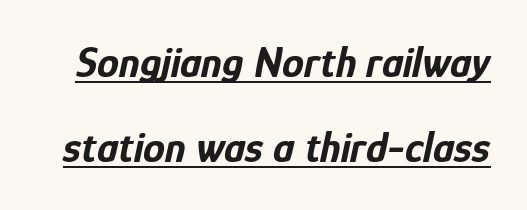
{"italic": "yes", "lean": "right", "slant_degrees": 12, "bold": "yes", "weight": "bold", "width": "condensed", "stroke_contrast": "low", "x_height": "medium", "monospaced": "no", "underline": "yes", "line_spacing": "loose", "line_spacing_ratio": 1.94, "letter_spacing": "normal", "letter_spacing_em": 0.0, "glyph_px": 44}
